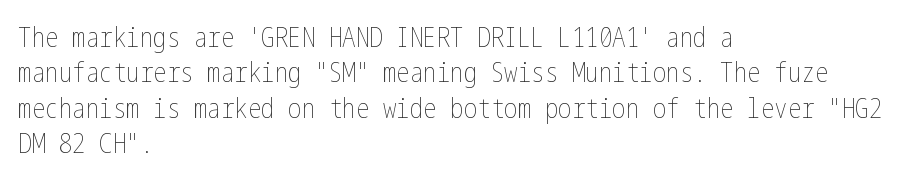
Q: Is the text bold? A: No.
Q: Is the text italic (slanted)? A: No, it is upright.
Q: Is the text underlined? A: No.
Q: How is the paragraph aligned? A: Left-aligned.
Q: Is the spacing between letters normal or unusually wide? A: Normal.
Q: Is the spacing between lines tight, normal or loose? A: Normal.
